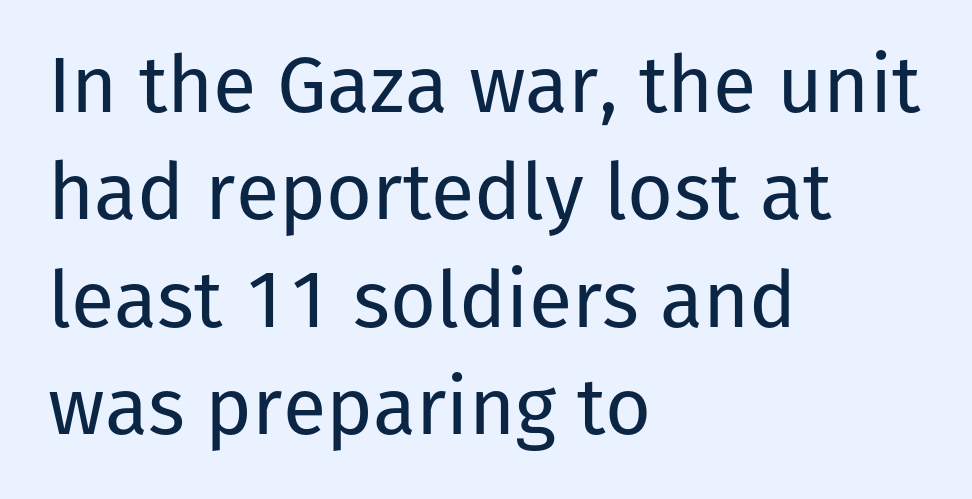
Q: Is the text bold? A: No.
Q: Is the text italic (slanted)? A: No, it is upright.
Q: Is the typeface a serif or a sans-serif typeface? A: Sans-serif.
Q: Is the text underlined? A: No.
Q: How is the paragraph aligned? A: Left-aligned.
Q: Is the spacing between letters normal or unusually wide? A: Normal.
Q: Is the spacing between lines tight, normal or loose? A: Normal.
Q: Width (condensed, normal, or wide)? A: Normal.
Q: Stroke contrast? A: Low.
Q: x-height? A: Medium.
Q: Monospaced? A: No.
